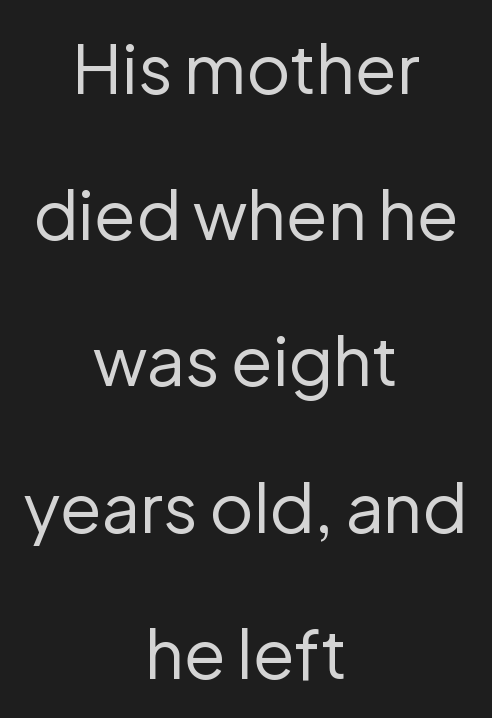
The letterforms sit at book weight or below. Unmarked baselines from the first word to the last. The rendering uses natural spacing where letterforms have individual widths. In terms of letterspacing, this is plain default setting.
